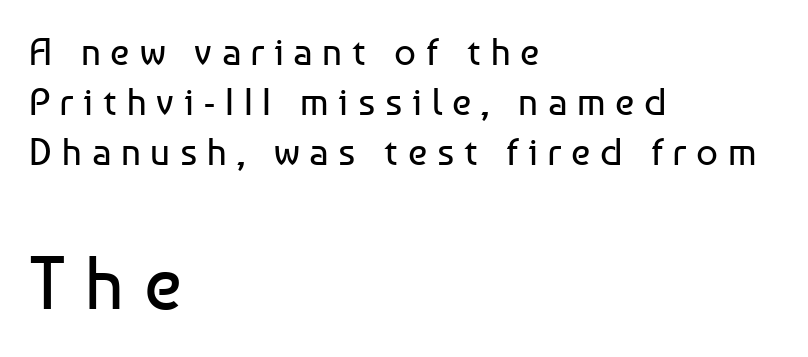
{"serif": "no", "italic": "no", "bold": "no", "weight": "regular", "width": "normal", "stroke_contrast": "low", "x_height": "medium", "monospaced": "no", "underline": "no", "align": "left", "line_spacing": "normal", "line_spacing_ratio": 1.31, "letter_spacing": "wide", "letter_spacing_em": 0.26, "larger_block": "second", "size_ratio": 1.97, "glyph_px": 75}
